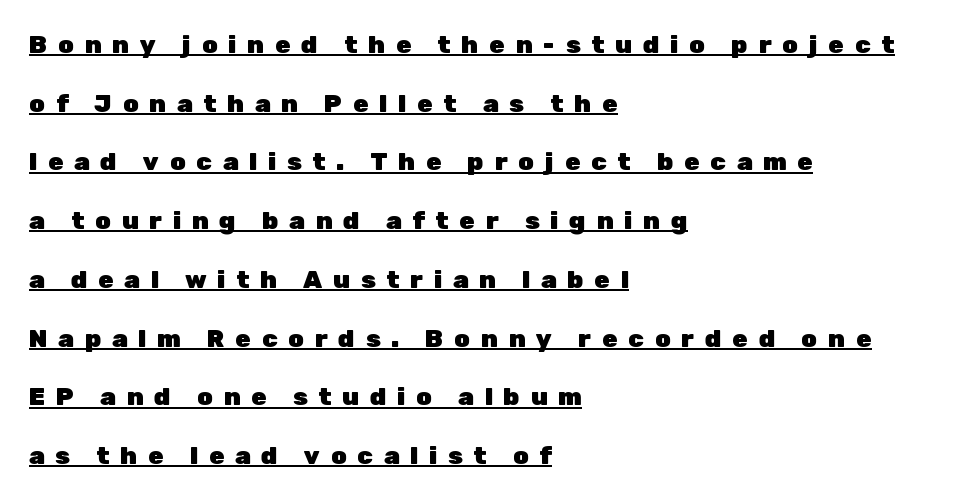
{"italic": "no", "bold": "yes", "underline": "yes", "align": "left", "line_spacing": "loose", "line_spacing_ratio": 2.35, "letter_spacing": "wide", "letter_spacing_em": 0.43, "glyph_px": 25}
